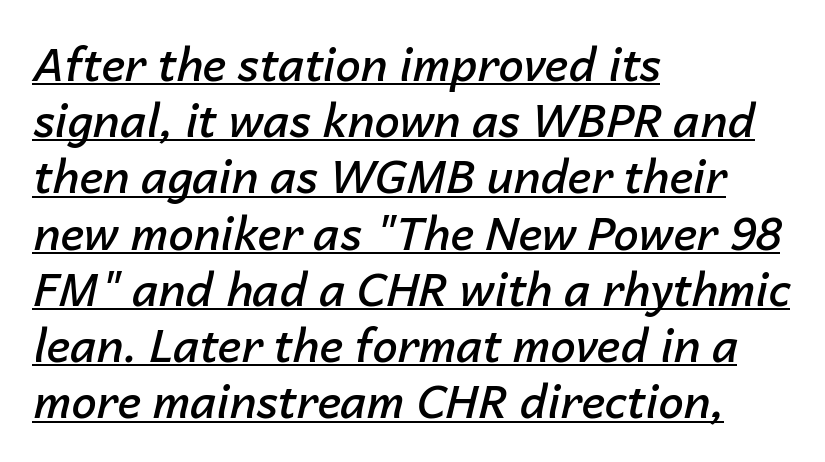
Q: Is the text bold? A: Semi-bold.
Q: Is the text italic (slanted)? A: Yes, it leans right by about 14 degrees.
Q: Is the text underlined? A: Yes.
Q: How is the paragraph aligned? A: Left-aligned.
Q: Is the spacing between letters normal or unusually wide? A: Normal.
Q: Is the spacing between lines tight, normal or loose? A: Normal.
Q: Width (condensed, normal, or wide)? A: Normal.
Q: Stroke contrast? A: Low.
Q: x-height? A: Medium.
Q: Monospaced? A: No.
